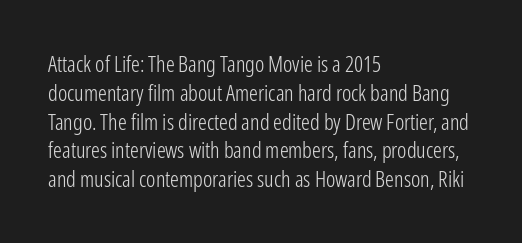
No extra ink here — the face is not bold. The ragged edge is on the right, which tells us the setting is flush left. Decoration check: the copy has no underline. Between one letter and the next there's only the usual sliver of space. No italicization has been applied; the sample stays upright. Successive baselines arrive at the customary interval.
